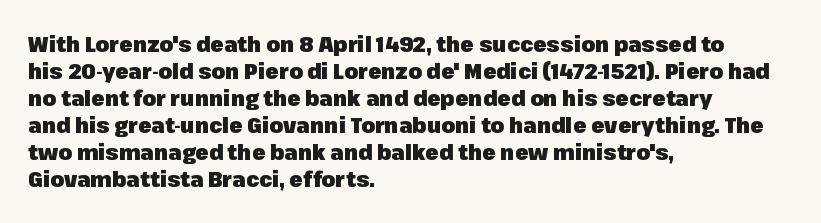
Q: Is the text bold? A: Yes.
Q: Is the text italic (slanted)? A: No, it is upright.
Q: Is the text underlined? A: No.
Q: How is the paragraph aligned? A: Left-aligned.
Q: Is the spacing between letters normal or unusually wide? A: Normal.
